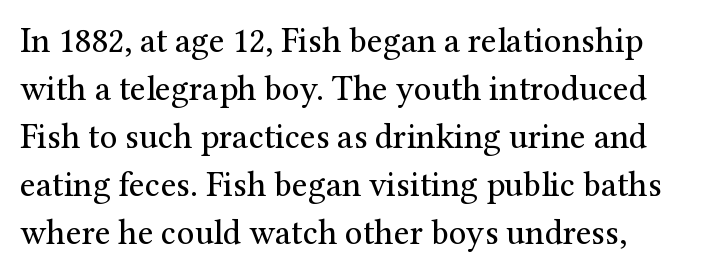
The image shows 35 px regular-weight serif type, upright; set normal line spacing (1.37x), normal letter spacing, not underlined; medium stroke contrast and a medium x-height.
